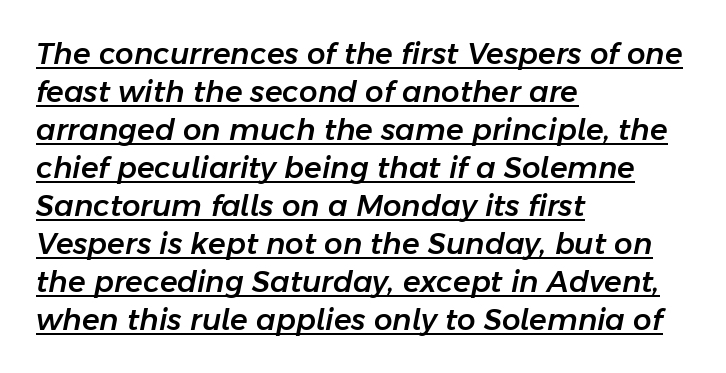
{"italic": "yes", "lean": "right", "slant_degrees": 11, "width": "normal", "stroke_contrast": "low", "x_height": "medium", "monospaced": "no", "underline": "yes", "align": "left", "line_spacing": "normal", "line_spacing_ratio": 1.31, "letter_spacing": "normal", "letter_spacing_em": 0.0, "glyph_px": 29}
